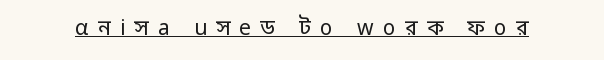
Quick note: not italic, upright. The lettering is marked with a stroke running underneath it. Letters have the restrained weight of plain body copy at most. Short note: letters widely spaced.
